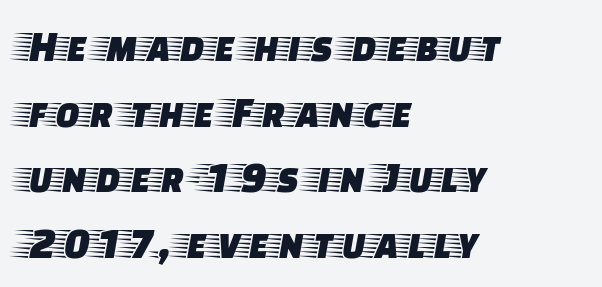
One-word summary of the alignment: left. No word sits above an underline. Default kerning and tracking; the words read as compact shapes.
